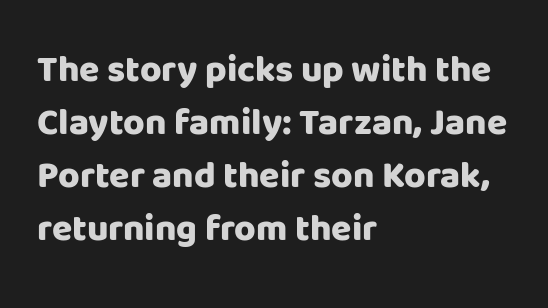
Q: Is the text bold? A: Yes.
Q: Is the text italic (slanted)? A: No, it is upright.
Q: Is the typeface a serif or a sans-serif typeface? A: Sans-serif.
Q: Is the text underlined? A: No.
Q: How is the paragraph aligned? A: Left-aligned.
Q: Is the spacing between letters normal or unusually wide? A: Normal.
Q: Is the spacing between lines tight, normal or loose? A: Normal.
Q: Width (condensed, normal, or wide)? A: Normal.
Q: Stroke contrast? A: Low.
Q: x-height? A: Large.
Q: Monospaced? A: No.
